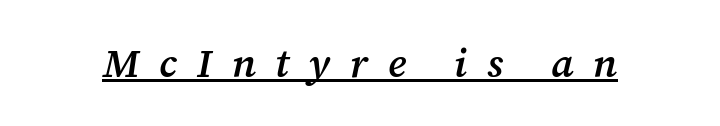
{"serif": "yes", "italic": "yes", "lean": "right", "slant_degrees": 12, "bold": "semi", "weight": "semibold", "width": "normal", "stroke_contrast": "medium", "x_height": "medium", "monospaced": "no", "underline": "yes", "letter_spacing": "wide", "letter_spacing_em": 0.49, "glyph_px": 40}
